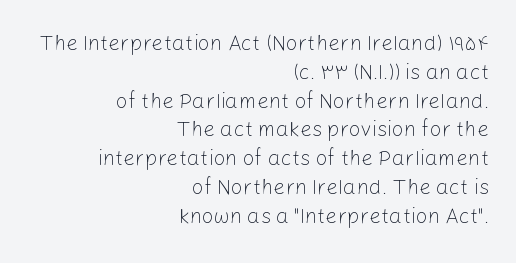
The image shows 21 px text type, upright; set right-aligned, normal line spacing (1.37x), normal letter spacing, not underlined.
